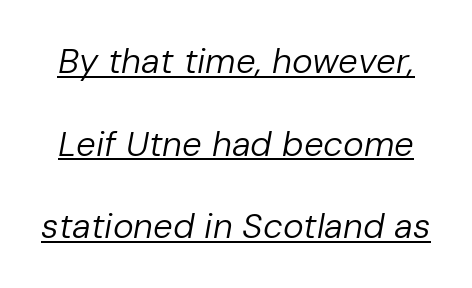
The image shows 35 px regular-weight type, italic (leaning right); set loose line spacing (2.36x), normal letter spacing, underlined; low stroke contrast and a medium x-height.
